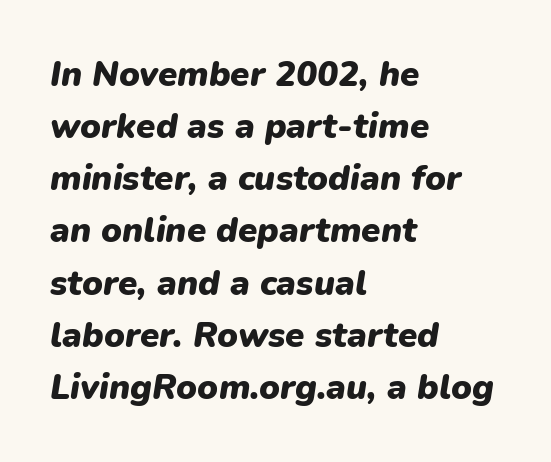
Is there much room between lines? A standard amount, neither cramped nor airy. Typeset ragged right — the left edge is the straight one. Typesetter's note: full bold, strokes at maximum text heaviness. This sample has the flowing, uneven cadence of proportional lettering. The font's italic variant was chosen for this text. Decoration check: the copy has no underline.
